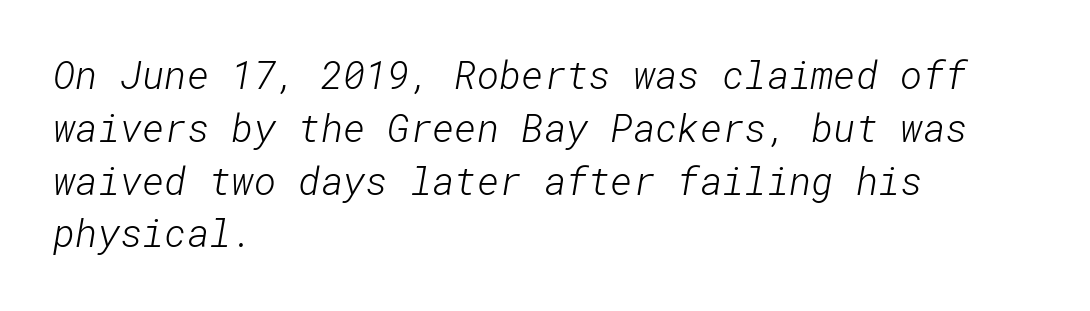
Standard letterfit; no display-style spreading of the glyphs. Honestly, there is no underline to notice here at all. Summary of vertical rhythm: regular, with standard interline spacing. Summary of weight: not heavy and not bold. Classification — sans serif. All the whitespace from short lines collects on the right.
